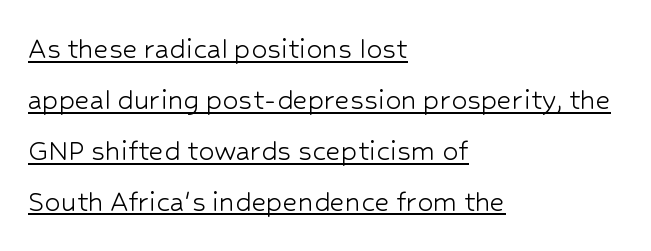
All the whitespace from short lines collects on the right. The letters stand straight up with perfectly vertical stems. Here the designer chose a conventional face with non-uniform glyph widths. To sum up the face: it is a sans, with no serifs.
